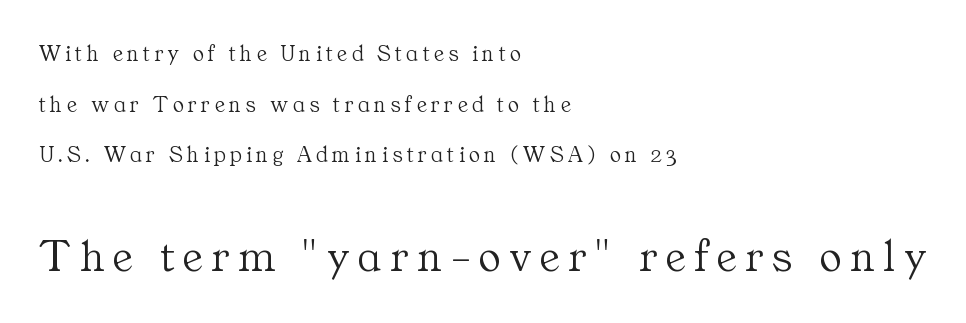
Q: Is the text bold? A: No.
Q: Is the text italic (slanted)? A: No, it is upright.
Q: Is the typeface a serif or a sans-serif typeface? A: Serif.
Q: Is the text underlined? A: No.
Q: How is the paragraph aligned? A: Left-aligned.
Q: Is the spacing between lines tight, normal or loose? A: Loose.
Q: Which block of text is set in a larger size, the first (top) or the second (bottom)? A: The second (bottom) one.
Q: Width (condensed, normal, or wide)? A: Normal.
Q: Stroke contrast? A: Medium.
Q: x-height? A: Medium.
Q: Monospaced? A: No.
